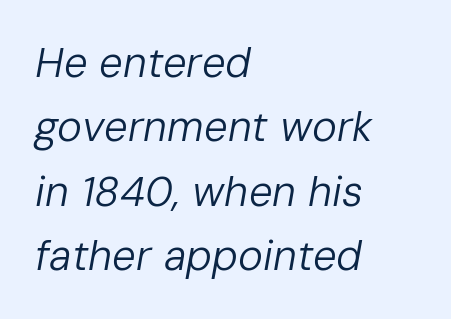
If you measured baseline to baseline, you'd find a middling distance. Think of a printed novel: that variable character pitch is what you see here. This is oblique type, the kind used for emphasis or titles. Horizontal alignment here is leftward, the default for most running prose. This rendering leaves character spacing at its baseline value. Stem width sits at or under what a default text font uses.
